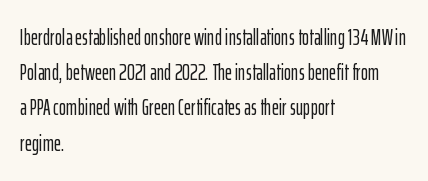
Q: Is the text italic (slanted)? A: No, it is upright.
Q: Is the text underlined? A: No.
Q: How is the paragraph aligned? A: Left-aligned.
Q: Is the spacing between letters normal or unusually wide? A: Normal.
Q: Is the spacing between lines tight, normal or loose? A: Normal.
